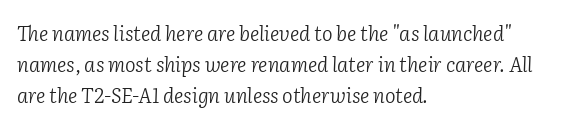
{"italic": "yes", "lean": "right", "slant_degrees": 2, "bold": "no", "underline": "no", "align": "left", "line_spacing": "normal", "line_spacing_ratio": 1.55, "letter_spacing": "normal", "letter_spacing_em": 0.0, "glyph_px": 20}
